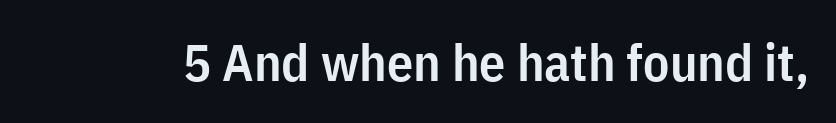
{"serif": "no", "italic": "no", "bold": "semi", "weight": "semibold", "width": "condensed", "stroke_contrast": "low", "x_height": "medium", "monospaced": "no", "underline": "no", "letter_spacing": "normal", "letter_spacing_em": 0.0, "glyph_px": 52}
